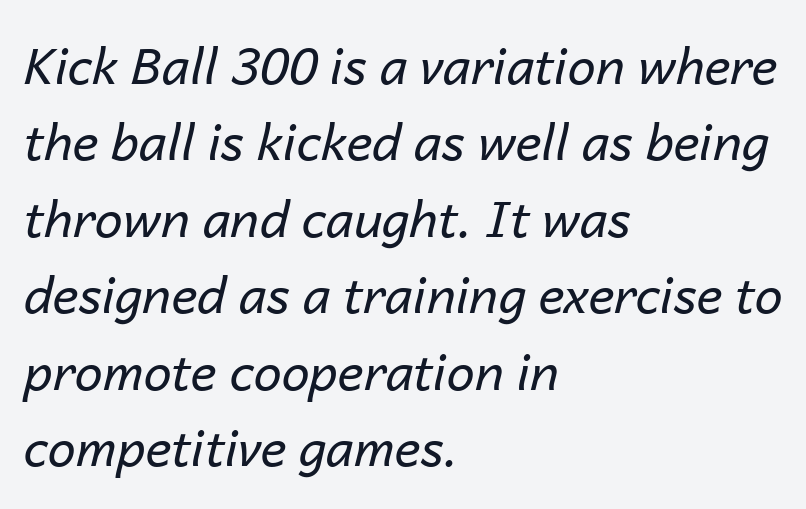
The image shows 50 px regular-weight type, italic (leaning right); set left-aligned, normal line spacing (1.53x), normal letter spacing, not underlined; low stroke contrast and a medium x-height.
